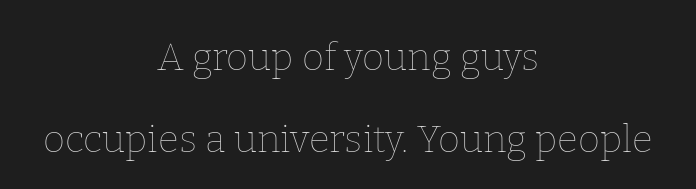
{"italic": "no", "bold": "no", "weight": "thin", "width": "normal", "stroke_contrast": "low", "x_height": "medium", "monospaced": "no", "underline": "no", "align": "center", "line_spacing": "loose", "line_spacing_ratio": 2.15, "letter_spacing": "normal", "letter_spacing_em": 0.0, "glyph_px": 38}
